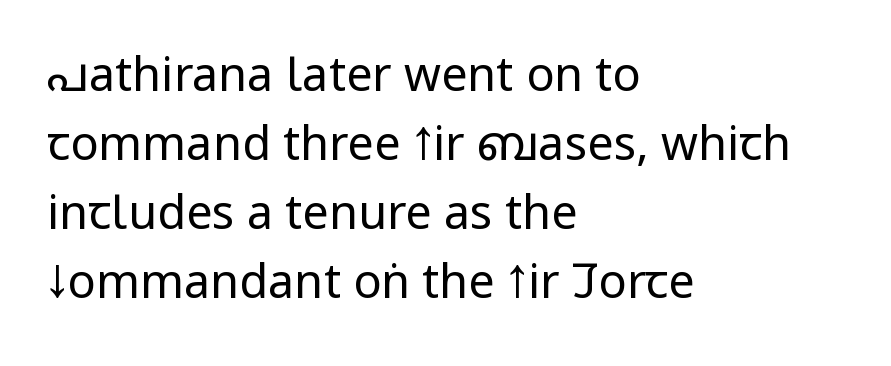
The image shows 47 px regular-weight, condensed sans-serif type, upright; set left-aligned, normal line spacing (1.47x), normal letter spacing, not underlined; low stroke contrast and a large x-height.
